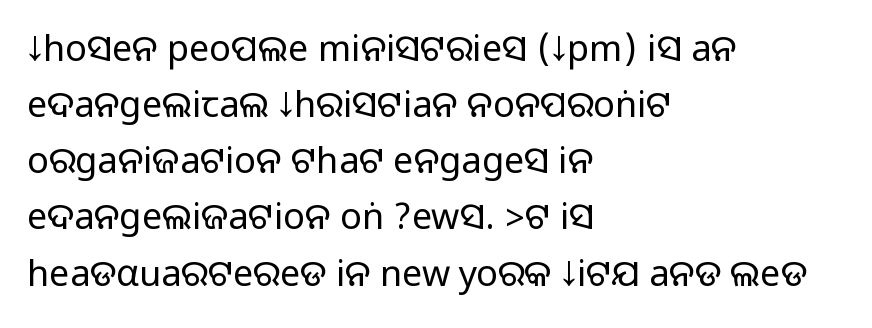
Q: Is the text italic (slanted)? A: No, it is upright.
Q: Is the typeface a serif or a sans-serif typeface? A: Sans-serif.
Q: Is the text underlined? A: No.
Q: How is the paragraph aligned? A: Left-aligned.
Q: Is the spacing between letters normal or unusually wide? A: Normal.
Q: Is the spacing between lines tight, normal or loose? A: Normal.
Q: Width (condensed, normal, or wide)? A: Normal.
Q: Stroke contrast? A: Medium.
Q: Monospaced? A: No.
